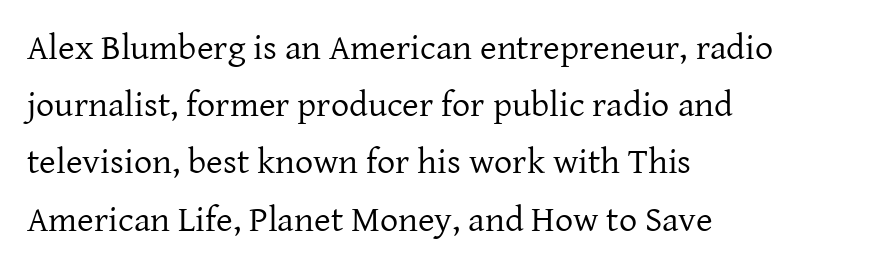
Q: Is the text bold? A: No.
Q: Is the text italic (slanted)? A: No, it is upright.
Q: Is the typeface a serif or a sans-serif typeface? A: Serif.
Q: Is the text underlined? A: No.
Q: How is the paragraph aligned? A: Left-aligned.
Q: Is the spacing between letters normal or unusually wide? A: Normal.
Q: Is the spacing between lines tight, normal or loose? A: Normal.
Q: Width (condensed, normal, or wide)? A: Normal.
Q: Stroke contrast? A: Low.
Q: x-height? A: Medium.
Q: Monospaced? A: No.
